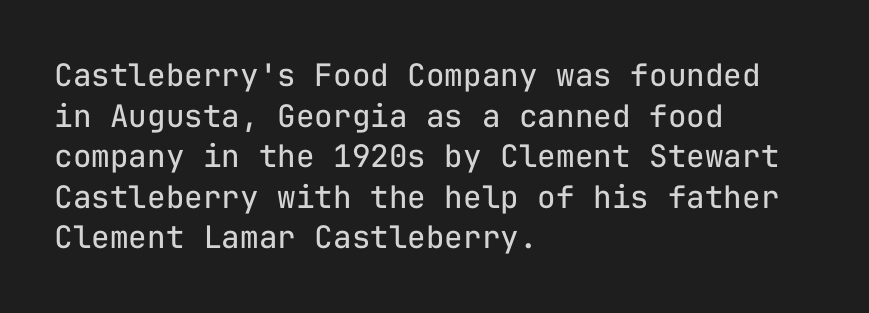
Summary of vertical rhythm: regular, with standard interline spacing. The face used here is a sans, in the tradition of grotesques and geometrics. Caption: standard tracking, unaltered. Unlike italic type, these characters show no tilt at all.
